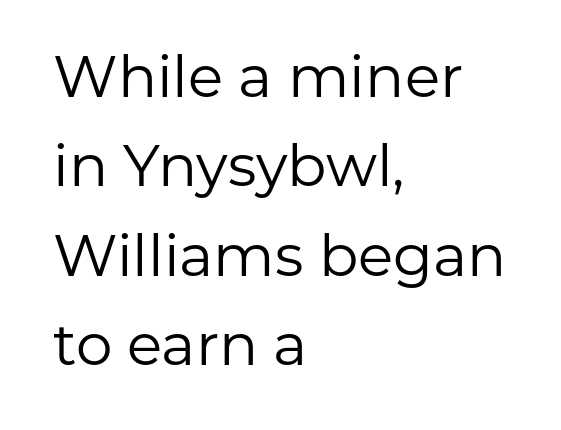
Weight class: somewhere from thin through regular. This sample uses plain, unmodified letter spacing. Bare-footed words on every line. Line starts are locked; line ends wander. Is this a fixed-width face? No — the glyphs have proportional, varying widths. Rows of type keep a routine distance in the vertical direction.
